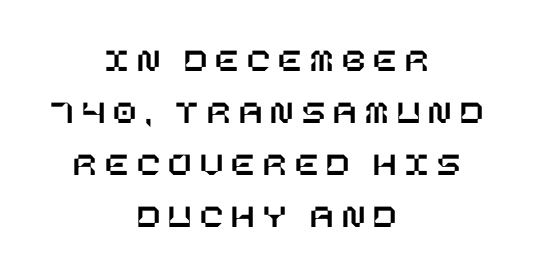
Bare-footed words on every line. How would I describe the line gaps? Plain and ordinary. The lettering holds an erect, upright posture throughout. The face used here is rendered with a markedly widened letterfit. The typesetter chose a symmetrical, centered arrangement here.
